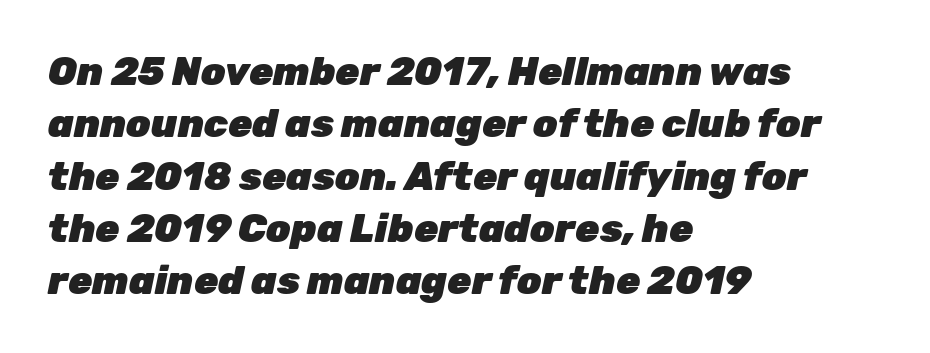
The image shows 39 px heavy type, italic (leaning right); set left-aligned, normal line spacing (1.34x), normal letter spacing, not underlined; low stroke contrast and a medium x-height.
